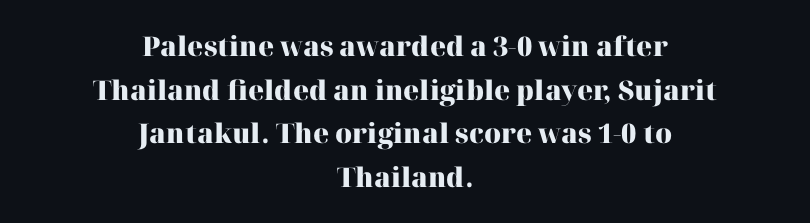
A roman cut, with each character standing at attention. The passage shown is not underscored anywhere. These lines keep a tight, regular rhythm from letter to letter. Heavy, bold letterforms. Successive baselines arrive at the customary interval.
